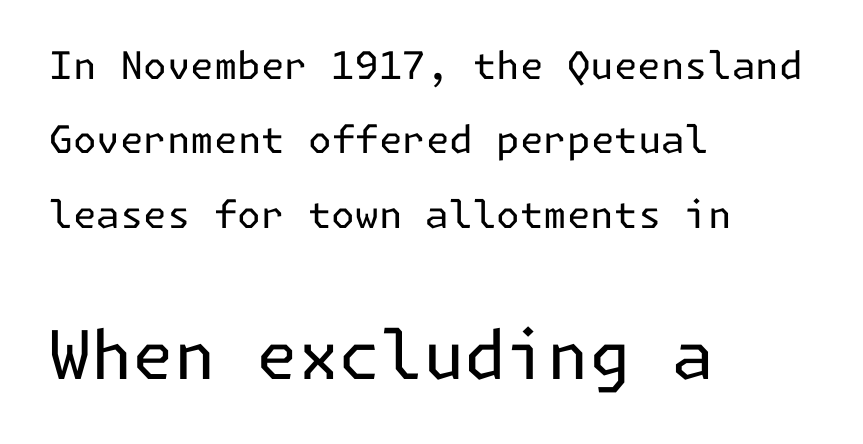
Q: Is the text bold? A: No.
Q: Is the text italic (slanted)? A: No, it is upright.
Q: Is the typeface a serif or a sans-serif typeface? A: Sans-serif.
Q: Is the text underlined? A: No.
Q: How is the paragraph aligned? A: Left-aligned.
Q: Is the spacing between letters normal or unusually wide? A: Normal.
Q: Is the spacing between lines tight, normal or loose? A: Loose.
Q: Which block of text is set in a larger size, the first (top) or the second (bottom)? A: The second (bottom) one.
Q: Width (condensed, normal, or wide)? A: Normal.
Q: Stroke contrast? A: Low.
Q: x-height? A: Medium.
